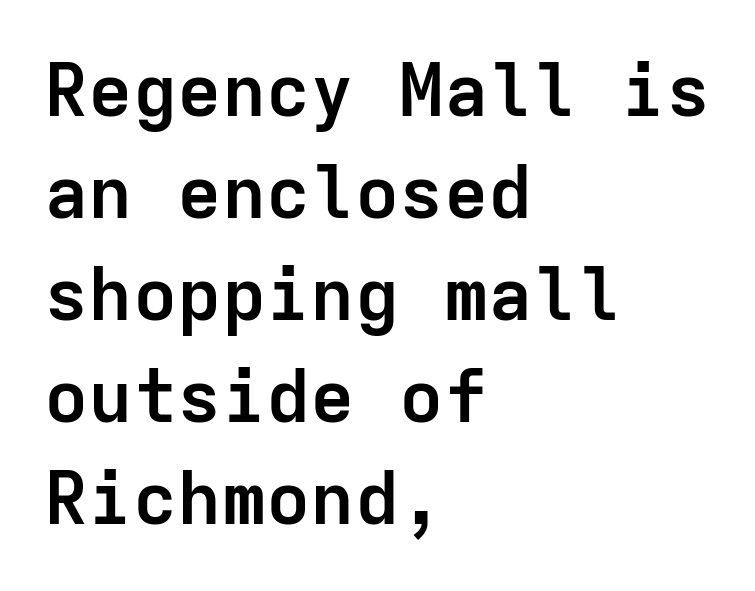
Q: Is the text bold? A: Yes.
Q: Is the text italic (slanted)? A: No, it is upright.
Q: Is the typeface a serif or a sans-serif typeface? A: Sans-serif.
Q: Is the text underlined? A: No.
Q: How is the paragraph aligned? A: Left-aligned.
Q: Is the spacing between letters normal or unusually wide? A: Normal.
Q: Is the spacing between lines tight, normal or loose? A: Normal.
Q: Width (condensed, normal, or wide)? A: Normal.
Q: Stroke contrast? A: Low.
Q: x-height? A: Medium.
Q: Monospaced? A: Yes.
